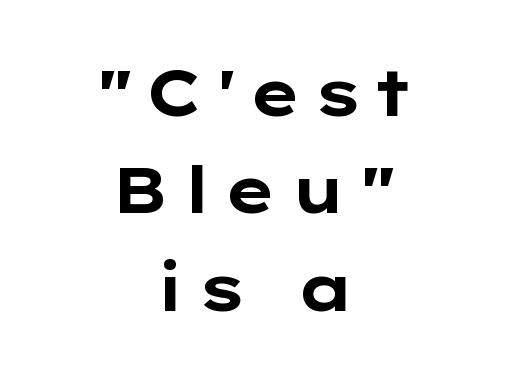
{"serif": "no", "italic": "no", "bold": "yes", "weight": "bold", "width": "wide", "stroke_contrast": "low", "x_height": "medium", "monospaced": "no", "underline": "no", "align": "center", "line_spacing": "normal", "line_spacing_ratio": 1.52, "glyph_px": 64}
